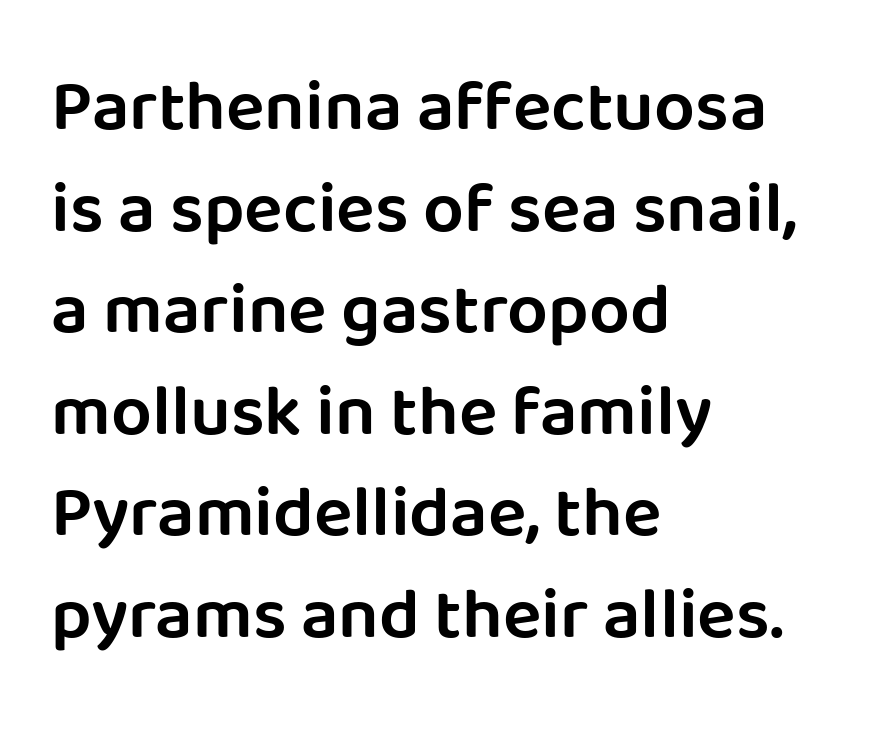
{"serif": "no", "italic": "no", "bold": "semi", "weight": "semibold", "width": "normal", "stroke_contrast": "low", "x_height": "large", "monospaced": "no", "underline": "no", "align": "left", "line_spacing": "normal", "line_spacing_ratio": 1.41, "letter_spacing": "normal", "letter_spacing_em": 0.0, "glyph_px": 72}
